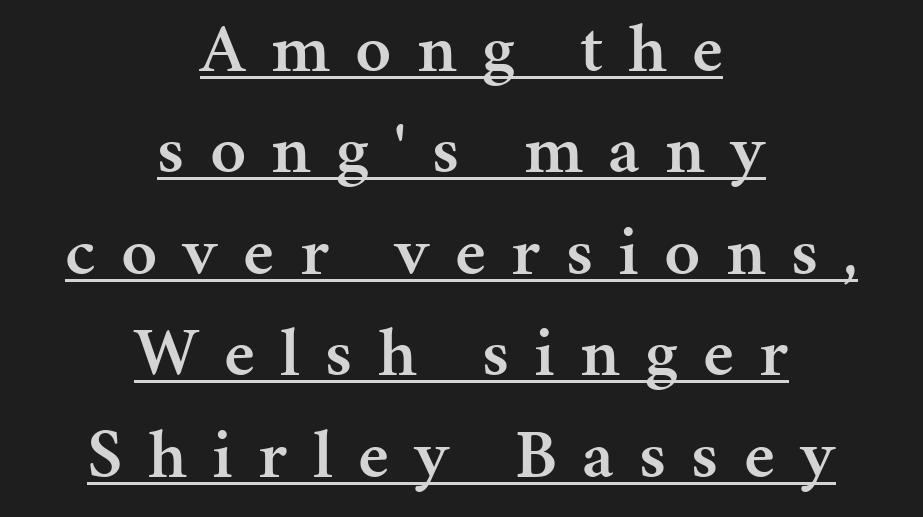
What stands out about the letter spacing? Its width — letters are far apart. Proportional: the letters do not fall into vertical columns. What kind of face is this? One with serifs. In designer terms, the underline attribute is active on this setting. The paragraph has two soft edges and a firm central axis.
